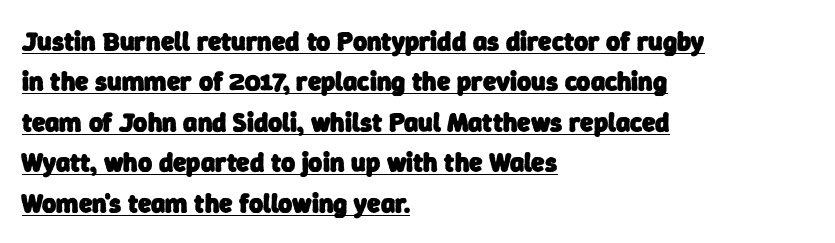
The image shows 27 px bold type; set left-aligned, normal line spacing (1.5x), normal letter spacing, underlined.
